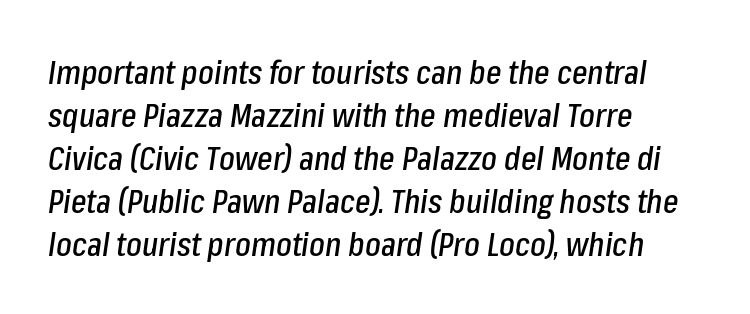
Descenders are the only things crossing below the line. Notice how the passage keeps a crisp vertical edge on the left only. A typesetter would mark this as italic. Do the characters align in a grid? No, the font is proportional. Tracking value appears to be zero — textbook default spacing. Baseline-to-baseline distance is the conventional proportion of letter height.
